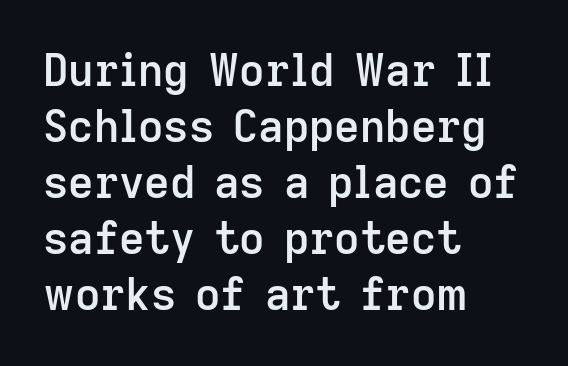
If you drew a line through each stem, it would be perfectly vertical. The passage shown has conventional tracking throughout. This sample uses a sans-serif face. Baseline-to-baseline distance is the conventional proportion of letter height.
